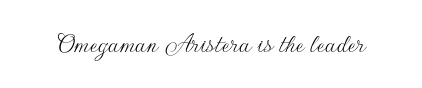
{"serif": "no", "bold": "no", "weight": "thin", "width": "normal", "stroke_contrast": "low", "x_height": "small", "monospaced": "no", "underline": "no", "letter_spacing": "normal", "letter_spacing_em": 0.0, "glyph_px": 29}
